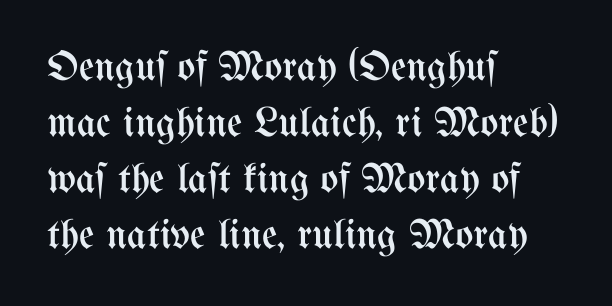
The image shows 42 px regular-weight, condensed type, upright; set left-aligned, normal line spacing (1.33x), normal letter spacing, not underlined; medium stroke contrast and a medium x-height.
